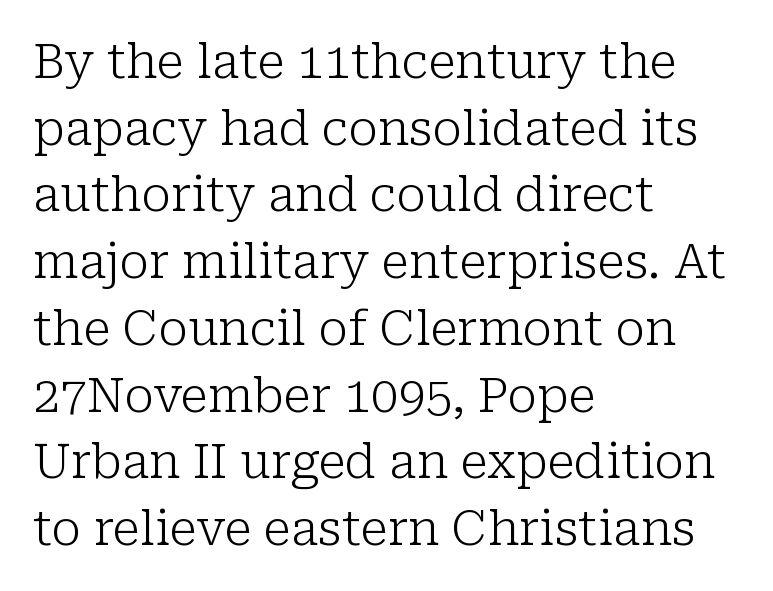
Q: Is the text bold? A: No.
Q: Is the text italic (slanted)? A: No, it is upright.
Q: Is the typeface a serif or a sans-serif typeface? A: Serif.
Q: Is the text underlined? A: No.
Q: How is the paragraph aligned? A: Left-aligned.
Q: Is the spacing between letters normal or unusually wide? A: Normal.
Q: Is the spacing between lines tight, normal or loose? A: Normal.
Q: Width (condensed, normal, or wide)? A: Normal.
Q: Stroke contrast? A: Low.
Q: x-height? A: Medium.
Q: Monospaced? A: No.
